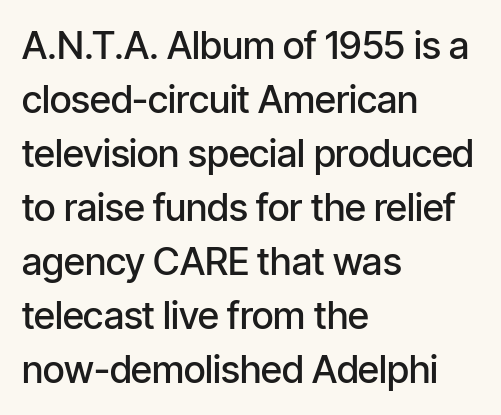
Q: Is the text bold? A: Semi-bold.
Q: Is the text italic (slanted)? A: No, it is upright.
Q: Is the typeface a serif or a sans-serif typeface? A: Sans-serif.
Q: Is the text underlined? A: No.
Q: How is the paragraph aligned? A: Left-aligned.
Q: Is the spacing between letters normal or unusually wide? A: Normal.
Q: Is the spacing between lines tight, normal or loose? A: Normal.
Q: Width (condensed, normal, or wide)? A: Condensed.
Q: Stroke contrast? A: Low.
Q: x-height? A: Medium.
Q: Monospaced? A: No.
